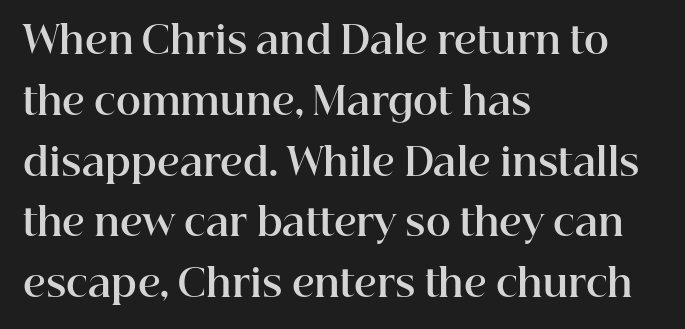
The image shows 38 px bold serif type, upright; set left-aligned, normal line spacing (1.6x), normal letter spacing, not underlined; high stroke contrast and a medium x-height.
